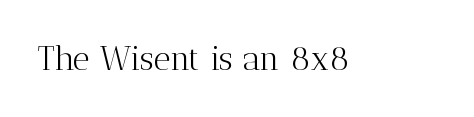
{"serif": "yes", "italic": "no", "bold": "no", "weight": "light", "width": "normal", "stroke_contrast": "medium", "x_height": "medium", "monospaced": "no", "underline": "no", "letter_spacing": "normal", "letter_spacing_em": 0.0, "glyph_px": 33}
